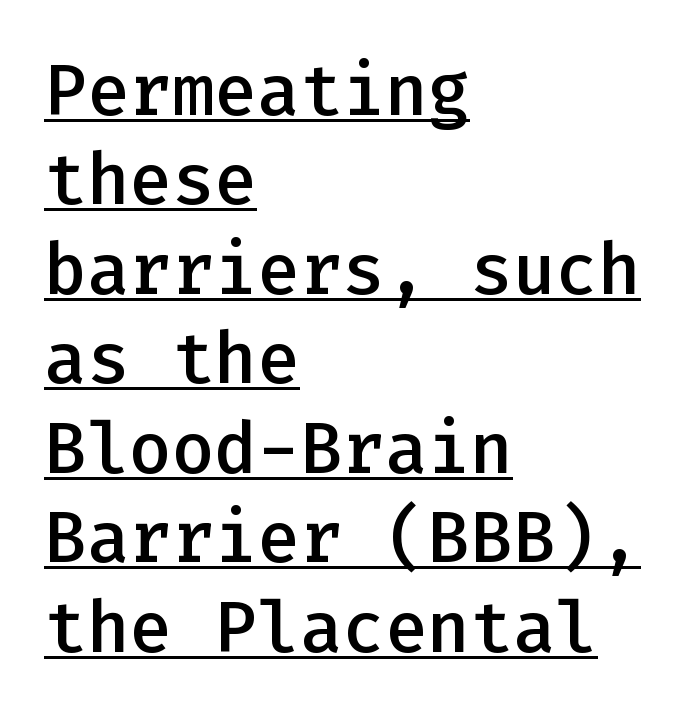
Baseline-to-baseline distance is the conventional proportion of letter height. Set as a demibold, roughly 600 on the weight scale. The text was rendered using a sans face with plain stroke endings. This sample has the even, mechanical cadence of fixed-width lettering. Does extra space separate the letters? No, they use regular spacing.
